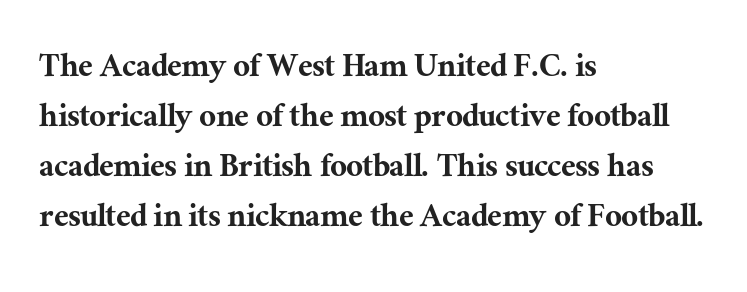
Rendered with straight, roman letterforms. Leading: standard. Old-style or modern, the face here clearly has serifs. The gap between lines stays unmarked. Where is the straight margin? On the left.
